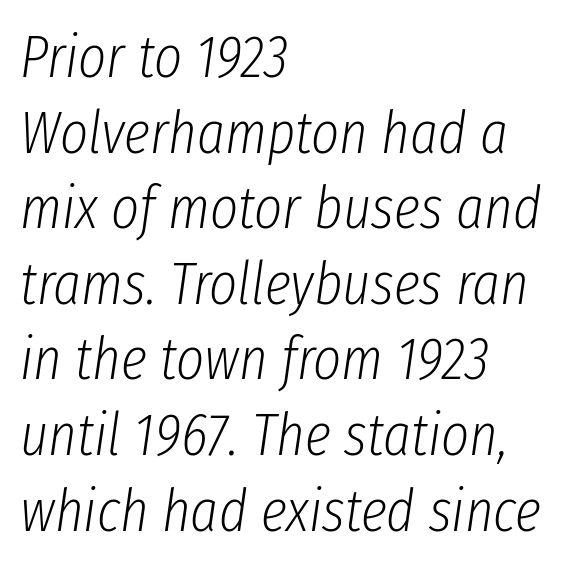
The letters sit at their default tracking, neither squeezed nor spread. Is the block centered? No — it sits flush against the left margin. In terms of posture, this sample is oblique. A light-to-regular cut is what we see here.
